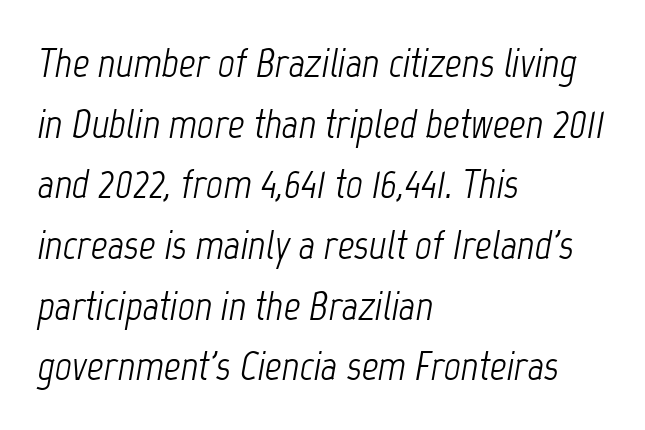
Clear beneath every line of the passage. Nothing heavy about these letters — not bold at all. If you drew a line through each stem, it would be angled. Observe the ordinary spacing: letters are neighbours, not strangers. Each letter keeps its own natural width here, so spacing adapts to shape. The space between consecutive lines is moderate.
